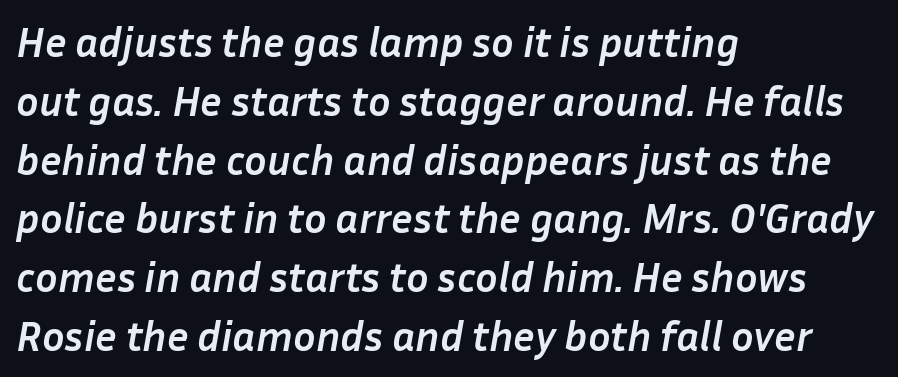
{"italic": "yes", "lean": "right", "slant_degrees": 10, "bold": "yes", "weight": "semibold", "width": "normal", "stroke_contrast": "low", "x_height": "medium", "monospaced": "no", "underline": "no", "align": "left", "line_spacing": "normal", "line_spacing_ratio": 1.4, "letter_spacing": "normal", "letter_spacing_em": 0.0, "glyph_px": 42}
